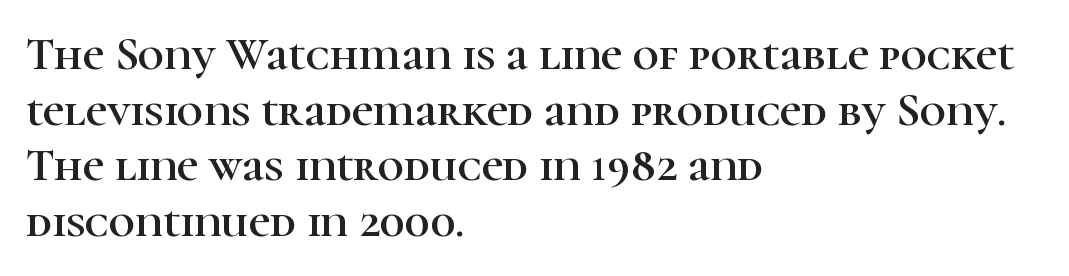
The letters sit at their default tracking, neither squeezed nor spread. Descenders hang freely into open space. The rag falls on the right side of this text block. Style check: upright. Spacing verdict: proportional, widths tailored to each character. Typographically, this falls in the serif category.
